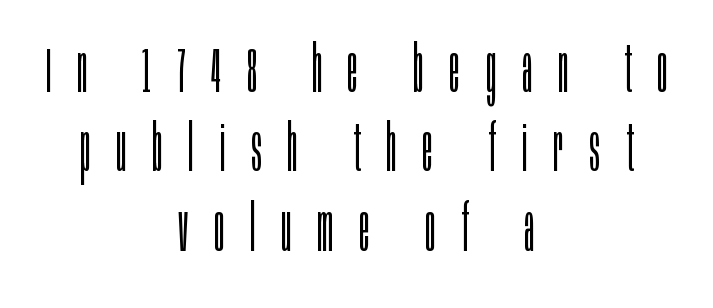
The typesetting does not lean heavy: it is not bold. No feet cap the strokes, marking this as sans-serif type. The gap between lines stays unmarked. The letters stand upright; this is a roman face. The letters advance in unequal steps, a hallmark of proportional type. Look at the tracking — it's clearly loosened, letters drifting apart.
